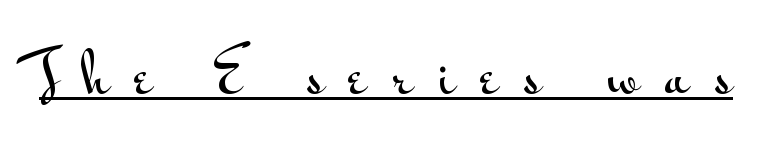
Words appear elongated and porous because spacing is wide. Proportional: the letters do not fall into vertical columns. Underline: present.
